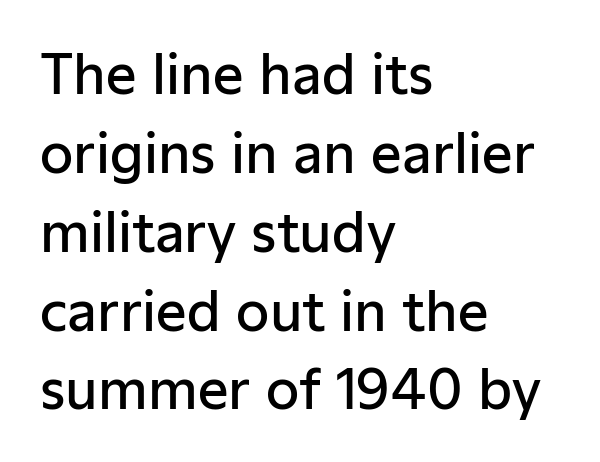
The image shows 54 px semibold sans-serif type, upright; set left-aligned, normal line spacing (1.46x), normal letter spacing, not underlined; low stroke contrast and a medium x-height.
